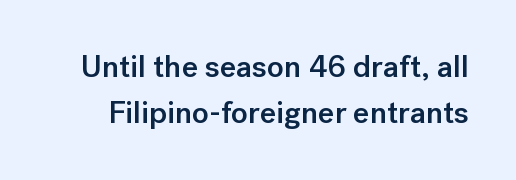
Stroke thickness is moderately raised; the sample reads as semibold. Clear beneath every line of the passage. A typesetter would mark this as roman, not italic. The rendering uses a moderate line-height, typical for paragraphs. A sans-serif font was chosen for this passage. This sample has the flowing, uneven cadence of proportional lettering.
